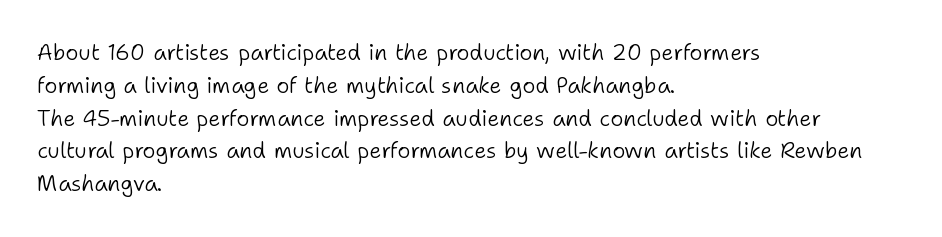
Descender tails drop into unmarked territory. Vertically, the passage feels balanced, rows spaced as you'd expect. The typesetter chose a ragged-right arrangement here. The typography opts for an upright posture over an oblique one. The rendering keeps characters at their native spacing. Stroke mass is kept to a normal reading level or below.
